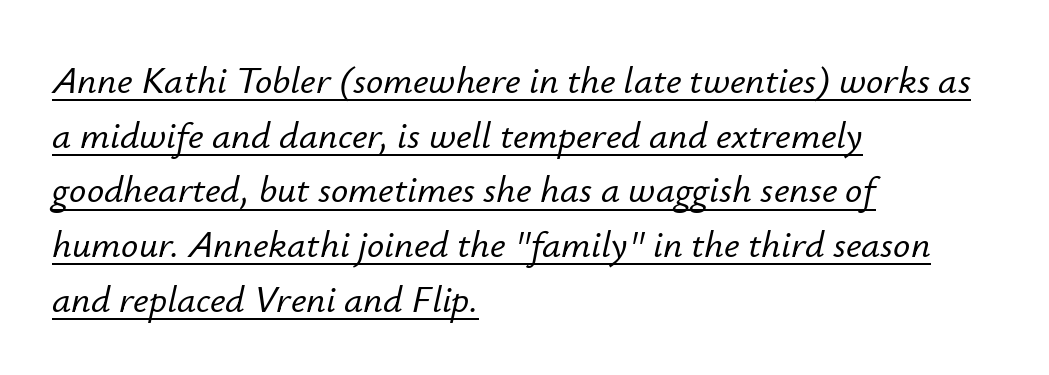
The image shows 38 px text type, italic (leaning right); set left-aligned, normal line spacing (1.44x), normal letter spacing, underlined; low stroke contrast and a small x-height.
